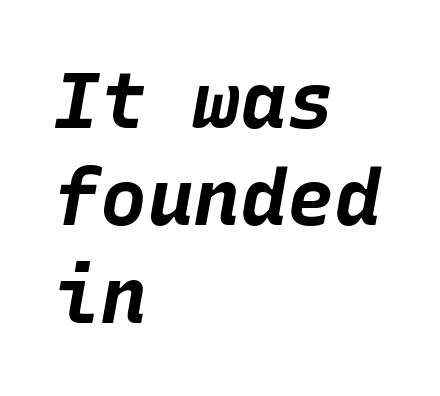
The rag falls on the right side of this text block. A full-strength bold gives these letters their thick strokes. Posture: slanted. The foot of each line stays bare and open. The gaps between neighbouring characters are ordinary and unremarkable.
